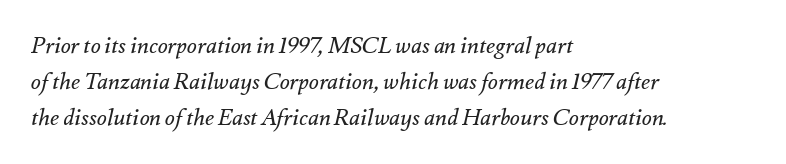
{"italic": "yes", "lean": "right", "slant_degrees": 12, "bold": "no", "underline": "no", "align": "left", "line_spacing": "normal", "line_spacing_ratio": 1.56, "letter_spacing": "normal", "letter_spacing_em": 0.0, "glyph_px": 23}
